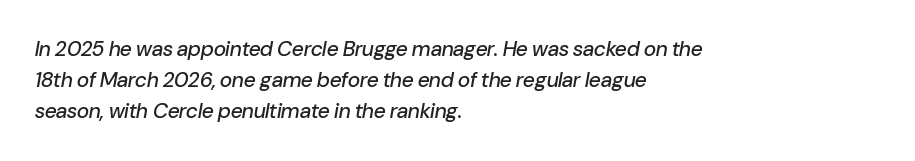
Evenly set lines give the paragraph a standard silhouette. Lines of text with bare space underneath. A classic flush-left, rag-right setting is used for this passage. Compared with ordinary roman type, these characters are visibly tilted. The passage shown has conventional tracking throughout.
